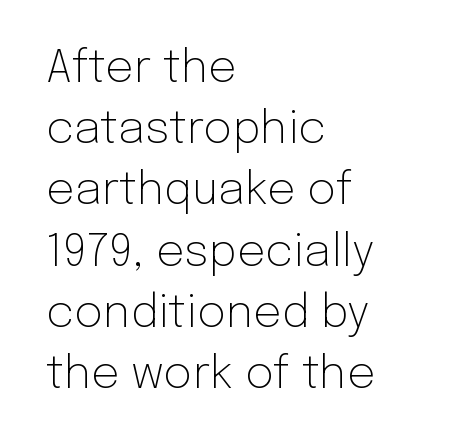
Q: Is the text bold? A: No.
Q: Is the text italic (slanted)? A: No, it is upright.
Q: Is the typeface a serif or a sans-serif typeface? A: Sans-serif.
Q: Is the text underlined? A: No.
Q: How is the paragraph aligned? A: Left-aligned.
Q: Is the spacing between letters normal or unusually wide? A: Normal.
Q: Is the spacing between lines tight, normal or loose? A: Normal.
Q: Width (condensed, normal, or wide)? A: Normal.
Q: Stroke contrast? A: Low.
Q: x-height? A: Medium.
Q: Monospaced? A: No.
